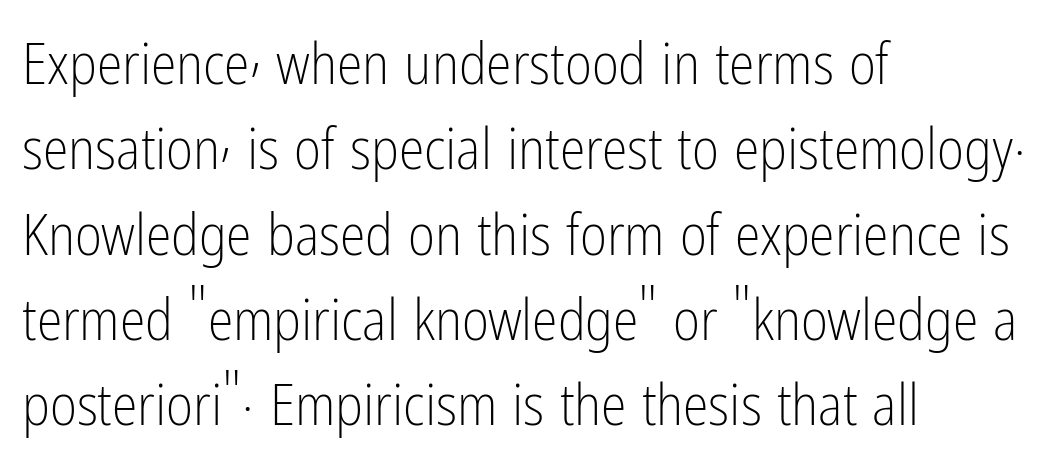
Q: Is the text bold? A: No.
Q: Is the text italic (slanted)? A: No, it is upright.
Q: Is the typeface a serif or a sans-serif typeface? A: Sans-serif.
Q: Is the text underlined? A: No.
Q: How is the paragraph aligned? A: Left-aligned.
Q: Is the spacing between letters normal or unusually wide? A: Normal.
Q: Is the spacing between lines tight, normal or loose? A: Normal.
Q: Width (condensed, normal, or wide)? A: Condensed.
Q: Stroke contrast? A: Low.
Q: x-height? A: Medium.
Q: Monospaced? A: No.
